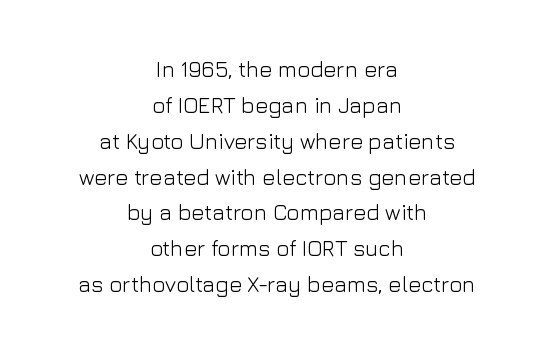
Does extra space separate the letters? No, they use regular spacing. Check the space under the baseline: it is left empty. The weight tops out at a normal text grade. This is the regular roman posture of the typeface. Is the block centered? Yes — each line is placed symmetrically about the middle.
